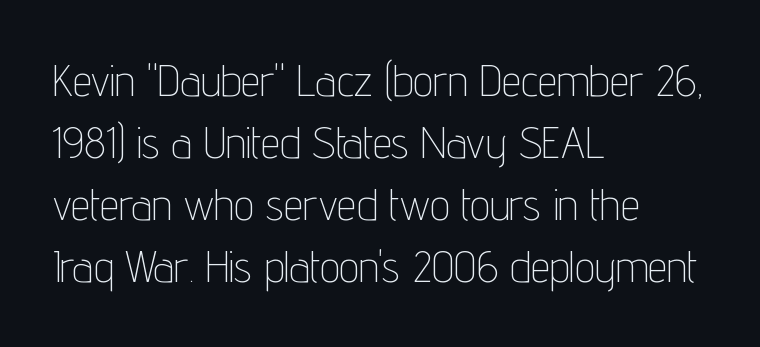
The image shows 44 px thin, condensed sans-serif type, upright; set left-aligned, normal line spacing (1.41x), normal letter spacing, not underlined; low stroke contrast and a medium x-height.
